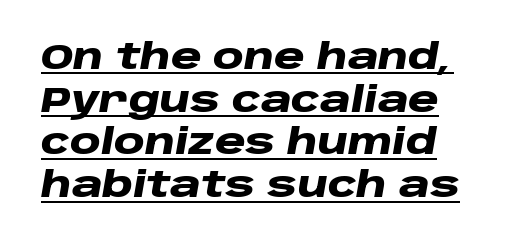
Q: Is the text bold? A: Yes.
Q: Is the text italic (slanted)? A: Yes, it leans right by about 10 degrees.
Q: Is the text underlined? A: Yes.
Q: Is the spacing between letters normal or unusually wide? A: Normal.
Q: Width (condensed, normal, or wide)? A: Wide.
Q: Stroke contrast? A: Low.
Q: x-height? A: Large.
Q: Monospaced? A: No.
